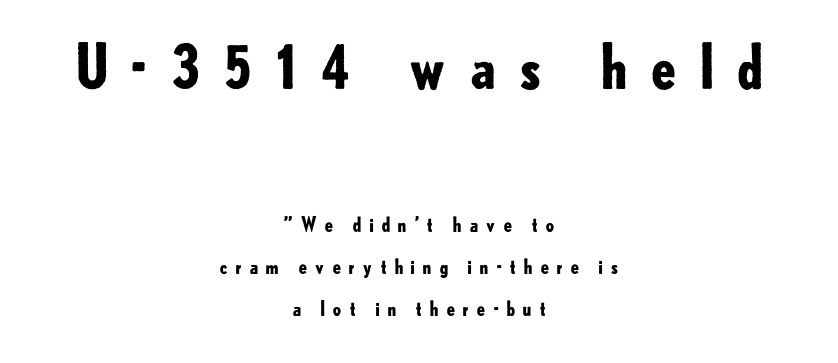
The image shows 60 px bold sans-serif type, upright; set centered, loose line spacing (2.1x), unusually wide letter spacing (+0.34 em), not underlined; the first (top) block is 3.0x larger; low stroke contrast and a small x-height.
